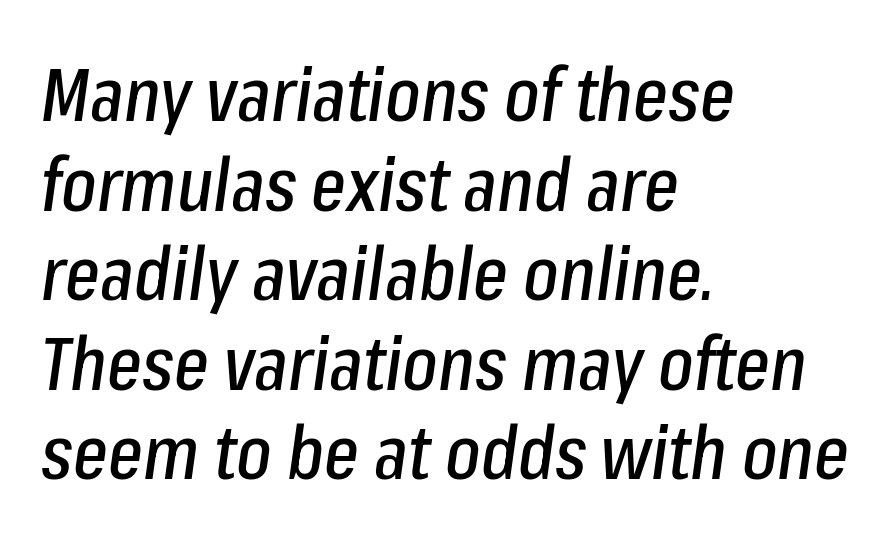
The image shows 74 px condensed type, italic (leaning right); set left-aligned, line spacing 1.21x, normal letter spacing, not underlined; low stroke contrast and a medium x-height.
